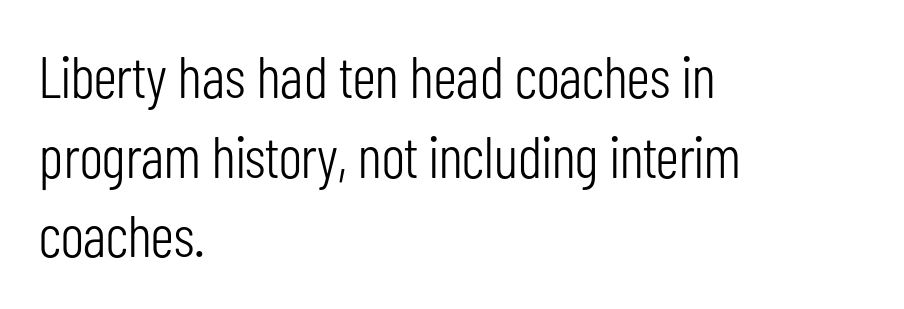
The image shows 59 px light, condensed sans-serif type, upright; set left-aligned, normal line spacing (1.35x), normal letter spacing, not underlined; low stroke contrast and a medium x-height.
